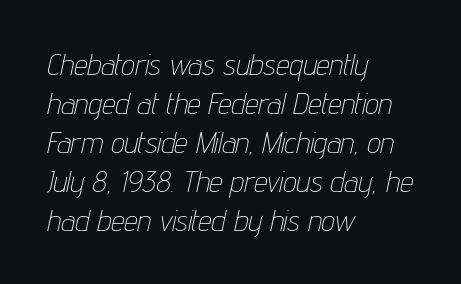
Q: Is the text bold? A: No.
Q: Is the text italic (slanted)? A: Yes, it leans right by about 12 degrees.
Q: Is the text underlined? A: No.
Q: How is the paragraph aligned? A: Left-aligned.
Q: Is the spacing between letters normal or unusually wide? A: Normal.
Q: Is the spacing between lines tight, normal or loose? A: Normal.
Q: Width (condensed, normal, or wide)? A: Condensed.
Q: Stroke contrast? A: Low.
Q: x-height? A: Medium.
Q: Monospaced? A: No.
